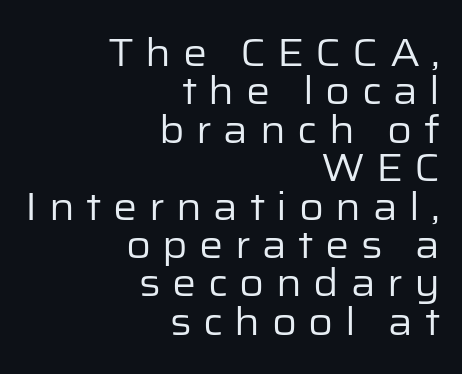
The image shows 38 px regular-weight sans-serif type, upright; set right-aligned, tight line spacing (1.01x), unusually wide letter spacing (+0.3 em), not underlined; low stroke contrast and a medium x-height.
